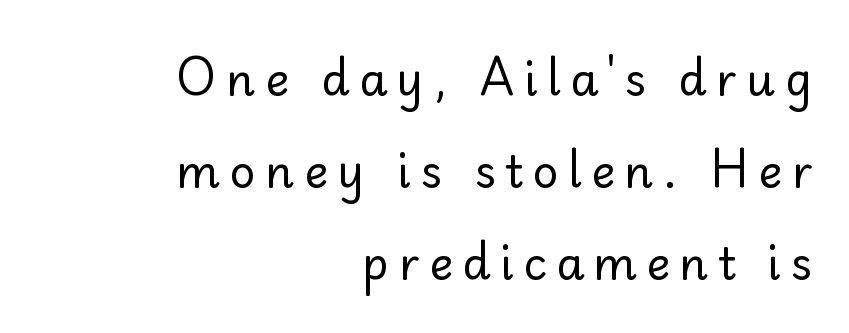
The image shows 45 px regular-weight sans-serif type, upright; set right-aligned, loose line spacing (2.04x), unusually wide letter spacing (+0.21 em), not underlined; low stroke contrast and a small x-height.
